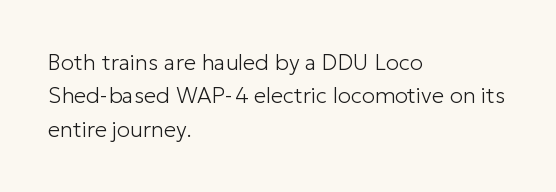
{"italic": "no", "bold": "no", "underline": "no", "align": "left", "line_spacing": "normal", "line_spacing_ratio": 1.52, "letter_spacing": "normal", "letter_spacing_em": 0.0, "glyph_px": 22}
